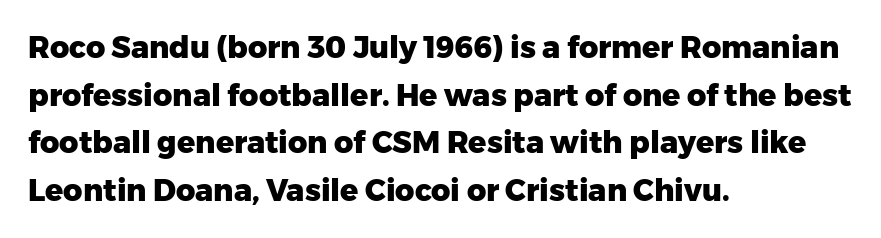
{"serif": "no", "italic": "no", "bold": "yes", "weight": "heavy", "width": "normal", "stroke_contrast": "low", "x_height": "medium", "monospaced": "no", "underline": "no", "align": "left", "line_spacing": "normal", "line_spacing_ratio": 1.59, "letter_spacing": "normal", "letter_spacing_em": 0.0, "glyph_px": 30}
